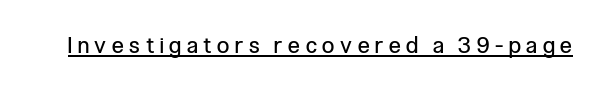
Q: Is the text bold? A: No.
Q: Is the text italic (slanted)? A: No, it is upright.
Q: Is the text underlined? A: Yes.
Q: Is the spacing between letters normal or unusually wide? A: Unusually wide.
